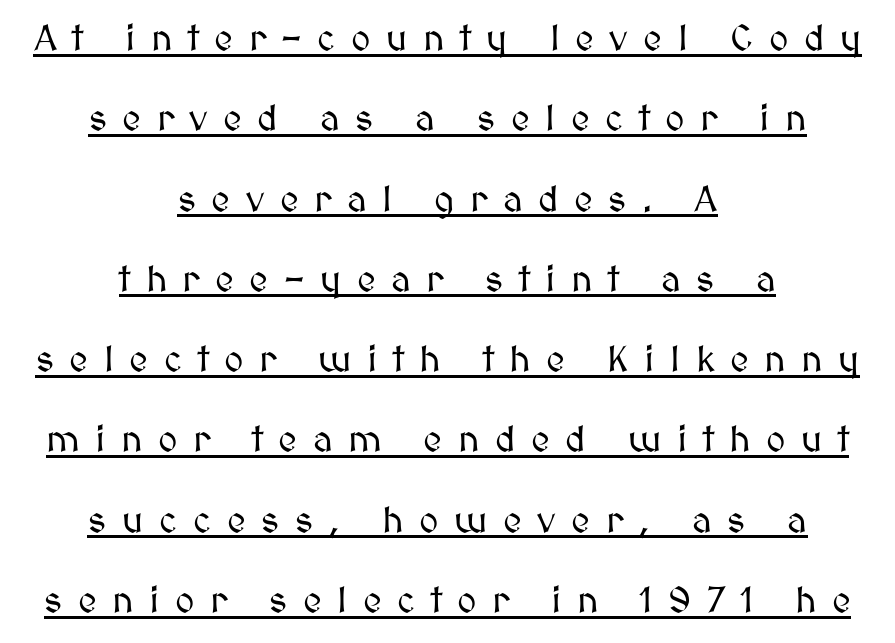
The image shows 37 px text type, upright; set centered, loose line spacing (2.17x), unusually wide letter spacing (+0.42 em), underlined; medium stroke contrast and a medium x-height.
